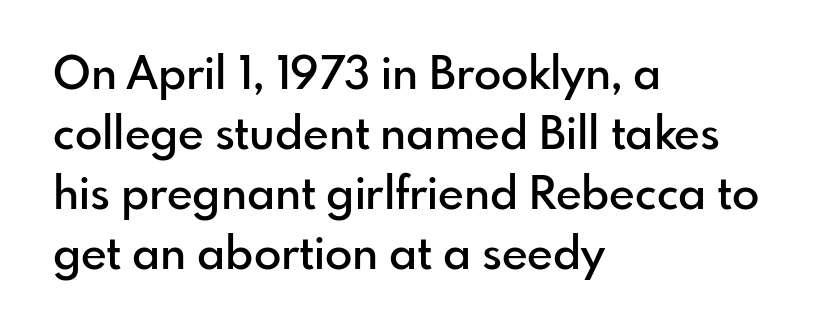
The image shows 45 px semibold sans-serif type, upright; set left-aligned, normal line spacing (1.33x), normal letter spacing, not underlined; low stroke contrast and a small x-height.
